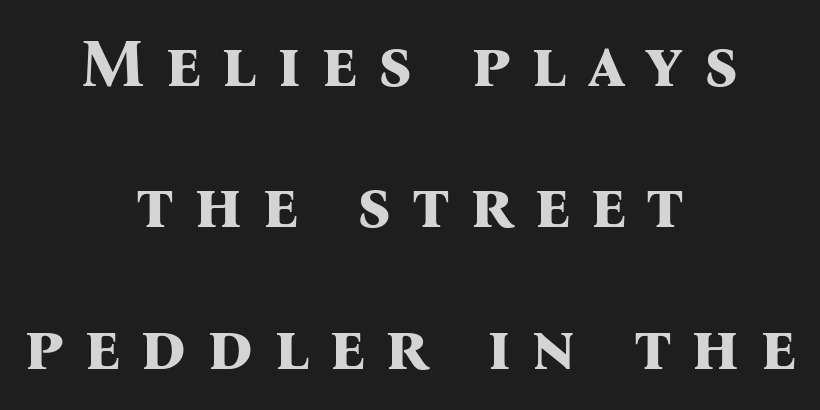
The image shows 68 px bold serif type, upright; set centered, loose line spacing (2.08x), unusually wide letter spacing (+0.29 em), not underlined; medium stroke contrast and a medium x-height.
